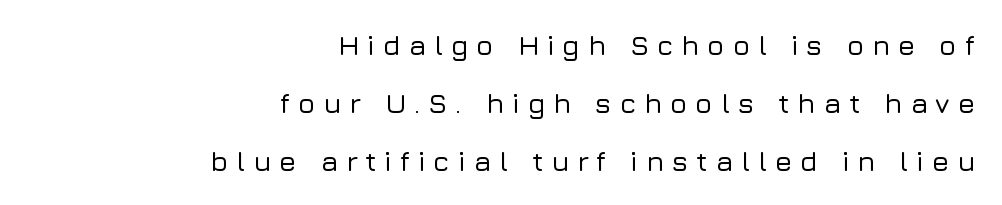
Q: Is the text italic (slanted)? A: No, it is upright.
Q: Is the typeface a serif or a sans-serif typeface? A: Sans-serif.
Q: Is the text underlined? A: No.
Q: How is the paragraph aligned? A: Right-aligned.
Q: Is the spacing between letters normal or unusually wide? A: Unusually wide.
Q: Is the spacing between lines tight, normal or loose? A: Loose.
Q: Width (condensed, normal, or wide)? A: Normal.
Q: Stroke contrast? A: Low.
Q: x-height? A: Medium.
Q: Monospaced? A: No.
